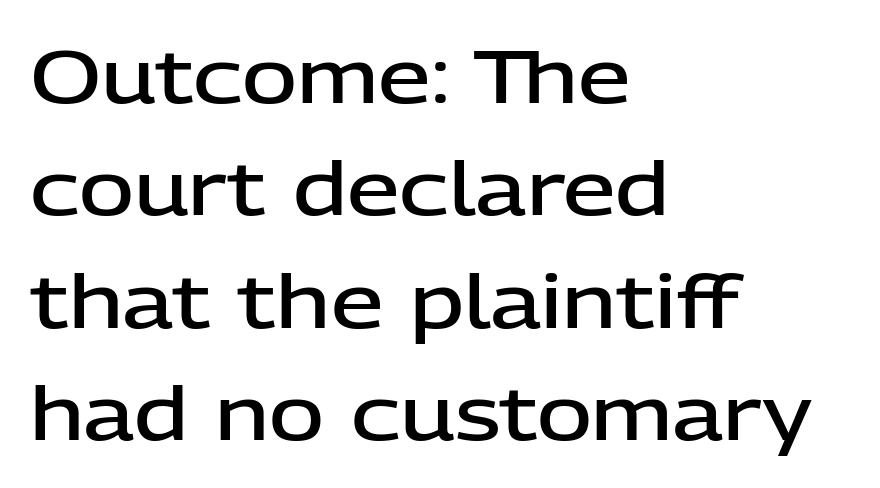
Evenly set lines give the paragraph a standard silhouette. Think of a printed novel: that variable character pitch is what you see here. These lines carry some extra weight — a demibold, not a full bold. Unlike a traditional serif, this face leaves its strokes unadorned. A clean baseline with only descenders dipping below it. There is no visible air inserted between adjacent glyphs.
